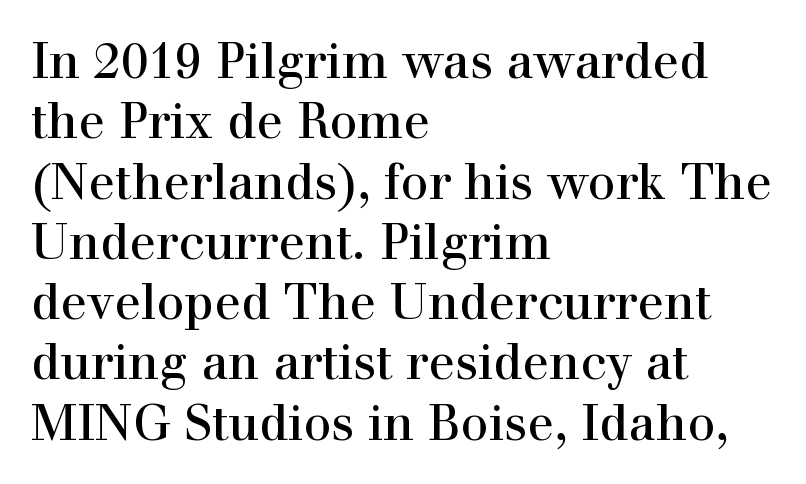
The letters stand straight up with perfectly vertical stems. The rendering keeps characters at their native spacing. Check the space under the baseline: it is left empty. Spacing verdict: proportional, widths tailored to each character. What kind of face is this? One with serifs.
